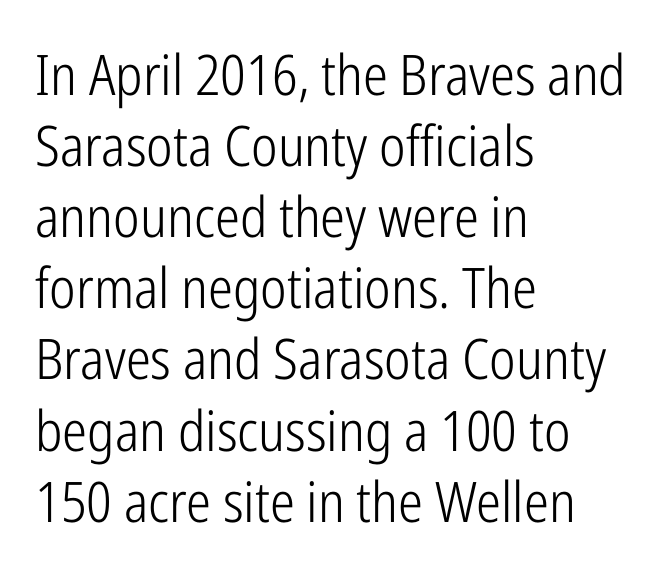
Q: Is the text bold? A: No.
Q: Is the text italic (slanted)? A: No, it is upright.
Q: Is the typeface a serif or a sans-serif typeface? A: Sans-serif.
Q: Is the text underlined? A: No.
Q: How is the paragraph aligned? A: Left-aligned.
Q: Is the spacing between letters normal or unusually wide? A: Normal.
Q: Is the spacing between lines tight, normal or loose? A: Normal.
Q: Width (condensed, normal, or wide)? A: Condensed.
Q: Stroke contrast? A: Low.
Q: x-height? A: Medium.
Q: Monospaced? A: No.
